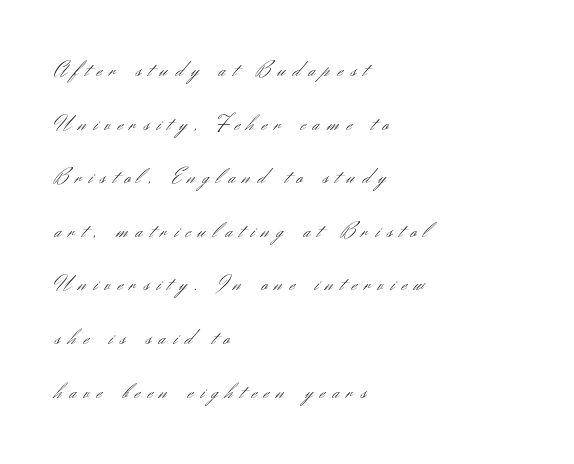
{"bold": "no", "underline": "no", "align": "left", "line_spacing": "loose", "line_spacing_ratio": 2.33, "letter_spacing": "wide", "letter_spacing_em": 0.33, "glyph_px": 23}
